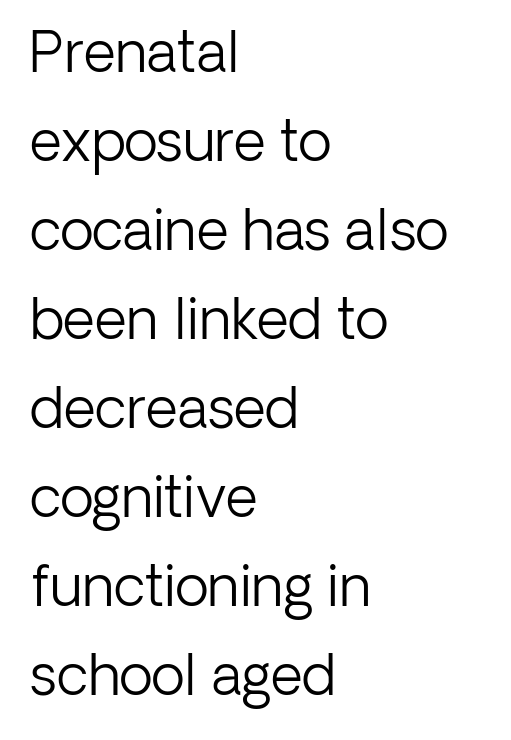
{"serif": "no", "italic": "no", "bold": "no", "weight": "light", "width": "normal", "stroke_contrast": "low", "x_height": "medium", "monospaced": "no", "underline": "no", "align": "left", "line_spacing": "normal", "line_spacing_ratio": 1.59, "letter_spacing": "normal", "letter_spacing_em": 0.0, "glyph_px": 56}
